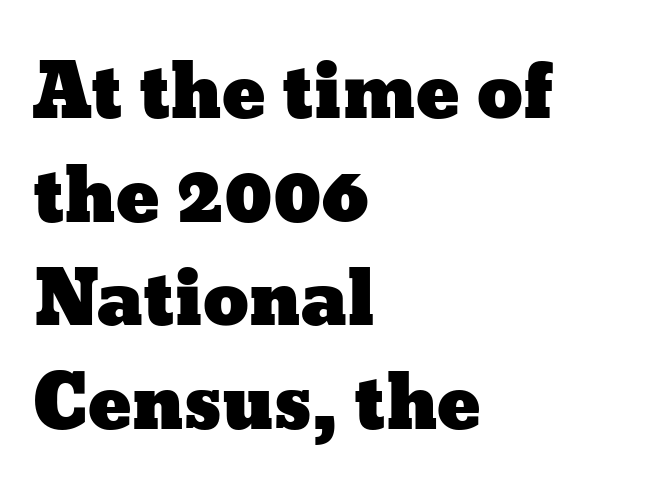
The baseline area is clear. These lines keep a tight, regular rhythm from letter to letter. The lines in this sample share a left origin and differ only in where they stop. Proportional: the letters do not fall into vertical columns.
